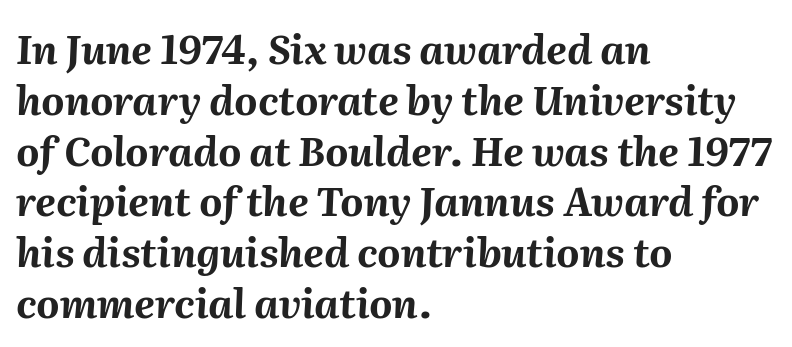
A normal amount of white space separates one row of letters from the next. Has an underline been added? It has not. Each letter keeps its own natural width here, so spacing adapts to shape. When letters slant like this, we call the style italic.
